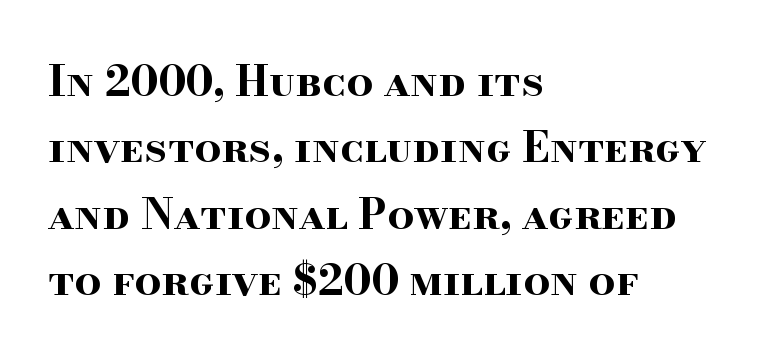
The image shows 42 px bold, wide serif type, upright; set left-aligned, normal line spacing (1.58x), normal letter spacing, not underlined; high stroke contrast and a small x-height.
